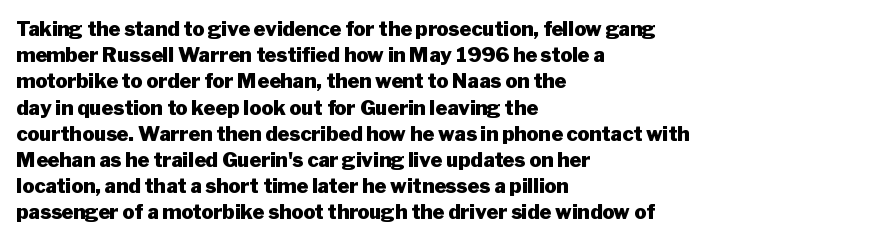
{"italic": "no", "bold": "yes", "underline": "no", "align": "left", "line_spacing": "normal", "line_spacing_ratio": 1.31, "letter_spacing": "normal", "letter_spacing_em": 0.0, "glyph_px": 20}
